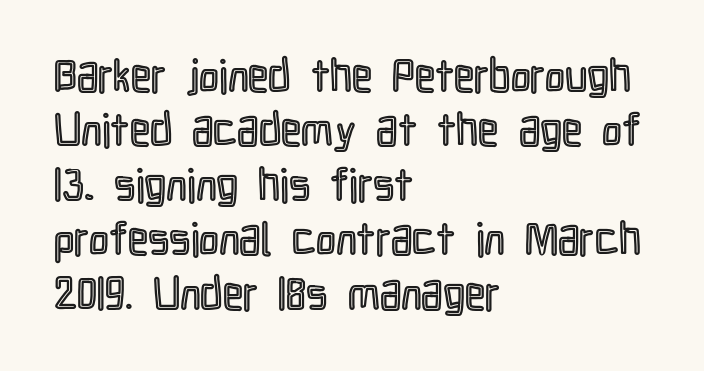
The image shows 45 px condensed type, upright; set left-aligned, line spacing 1.21x, normal letter spacing, not underlined; a medium x-height.
